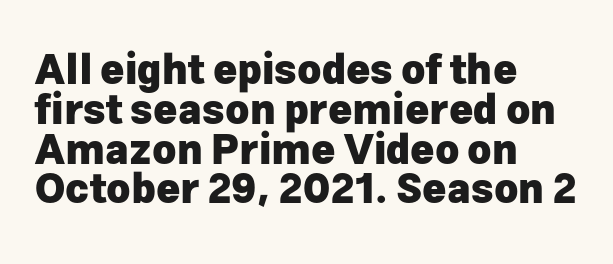
Q: Is the text bold? A: Yes.
Q: Is the text italic (slanted)? A: No, it is upright.
Q: Is the typeface a serif or a sans-serif typeface? A: Sans-serif.
Q: Is the text underlined? A: No.
Q: How is the paragraph aligned? A: Left-aligned.
Q: Is the spacing between letters normal or unusually wide? A: Normal.
Q: Is the spacing between lines tight, normal or loose? A: Tight.
Q: Width (condensed, normal, or wide)? A: Normal.
Q: Stroke contrast? A: Low.
Q: x-height? A: Medium.
Q: Monospaced? A: No.
